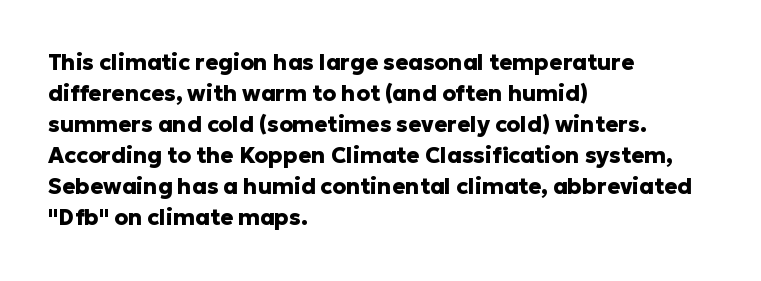
Q: Is the text bold? A: Yes.
Q: Is the text italic (slanted)? A: No, it is upright.
Q: Is the text underlined? A: No.
Q: How is the paragraph aligned? A: Left-aligned.
Q: Is the spacing between letters normal or unusually wide? A: Normal.
Q: Is the spacing between lines tight, normal or loose? A: Normal.
